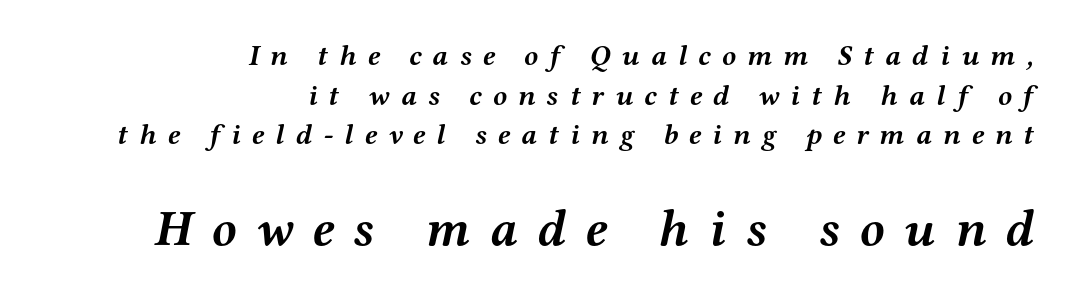
The image shows 51 px semibold, wide serif type, italic (leaning right); set right-aligned, normal line spacing (1.37x), unusually wide letter spacing (+0.38 em), not underlined; the second (bottom) block is 1.76x larger; medium stroke contrast and a medium x-height.
